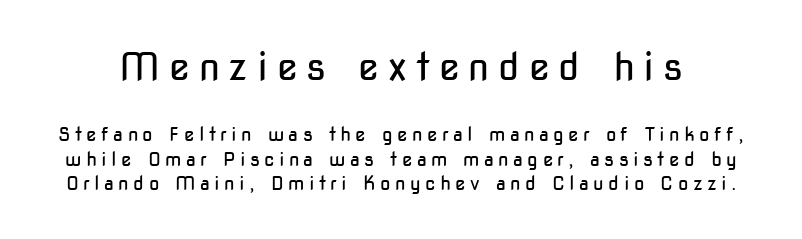
Q: Is the text bold? A: No.
Q: Is the text italic (slanted)? A: No, it is upright.
Q: Is the typeface a serif or a sans-serif typeface? A: Sans-serif.
Q: Is the text underlined? A: No.
Q: Is the spacing between letters normal or unusually wide? A: Unusually wide.
Q: Is the spacing between lines tight, normal or loose? A: Normal.
Q: Which block of text is set in a larger size, the first (top) or the second (bottom)? A: The first (top) one.
Q: Width (condensed, normal, or wide)? A: Condensed.
Q: Stroke contrast? A: Low.
Q: x-height? A: Medium.
Q: Monospaced? A: No.
